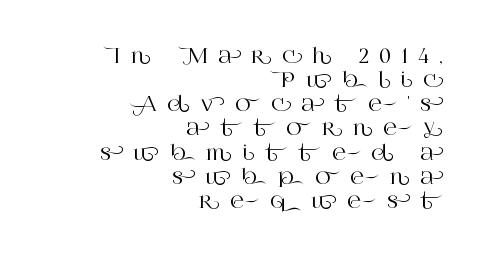
{"italic": "no", "underline": "no", "align": "right", "line_spacing": "tight", "line_spacing_ratio": 1.15, "letter_spacing": "wide", "letter_spacing_em": 0.5, "glyph_px": 21}
